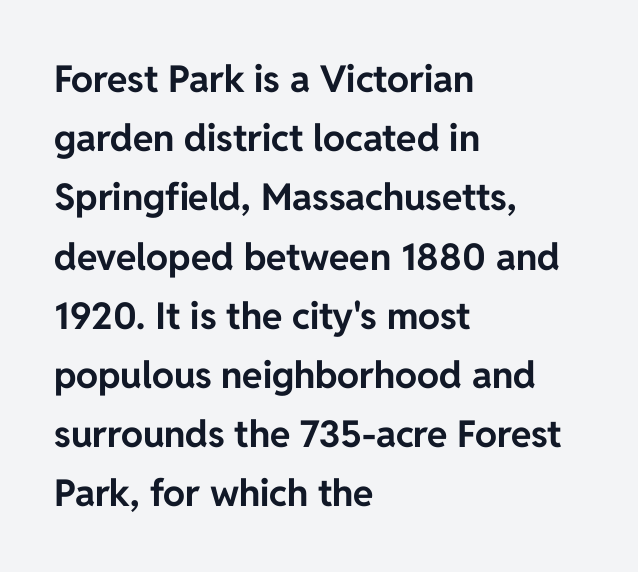
Each new line begins a customary step beneath the previous one. The text block is weighted toward the left margin, trailing off unevenly rightward. Beneath every word, the page is bare. The rendering uses a bold face; every stroke is thick and dark. There is no visible air inserted between adjacent glyphs. Quick note: not italic, upright.
